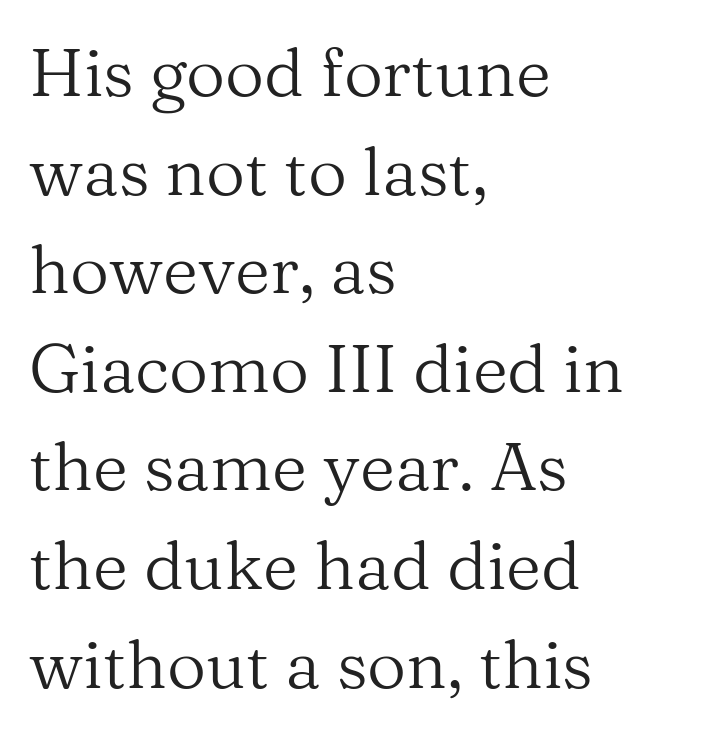
{"serif": "yes", "italic": "no", "bold": "no", "weight": "regular", "width": "normal", "stroke_contrast": "medium", "x_height": "medium", "monospaced": "no", "underline": "no", "align": "left", "line_spacing": "normal", "line_spacing_ratio": 1.45, "letter_spacing": "normal", "letter_spacing_em": 0.0, "glyph_px": 68}
